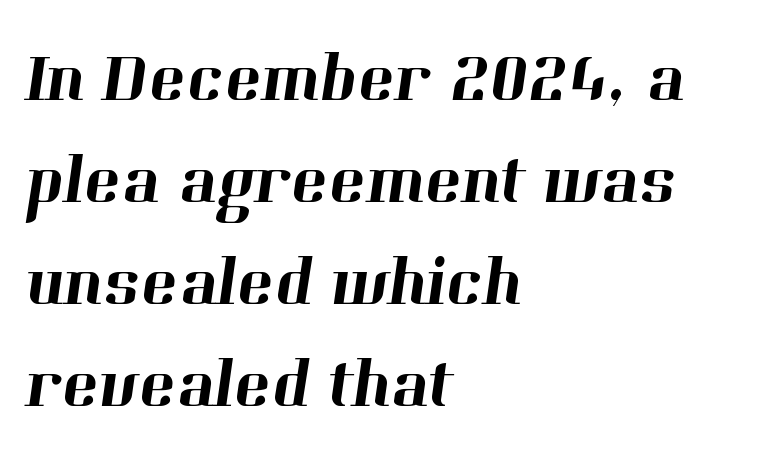
A typesetter would call this proportional, since set widths differ per character. This rendering features lettering with no underline. The line texture is even and compact thanks to regular tracking. Does the type have serifs? Yes, each stem ends in a small foot. A student would call this left alignment; a typographer would say flush left, rag right.
